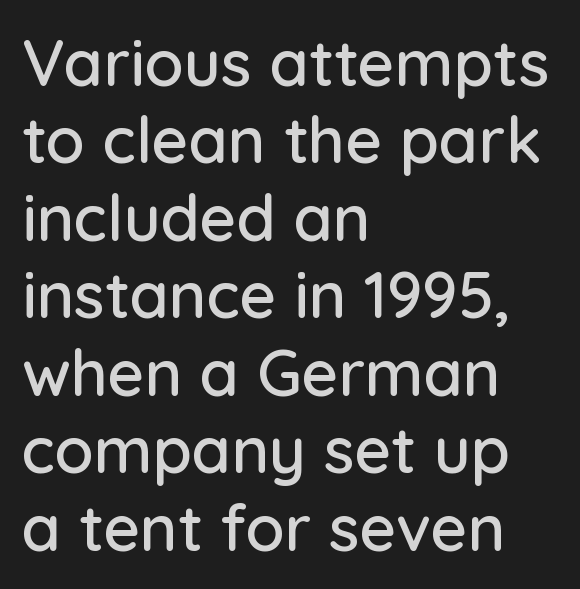
The image shows 64 px sans-serif type, upright; set left-aligned, line spacing 1.21x, normal letter spacing, not underlined; low stroke contrast and a medium x-height.
